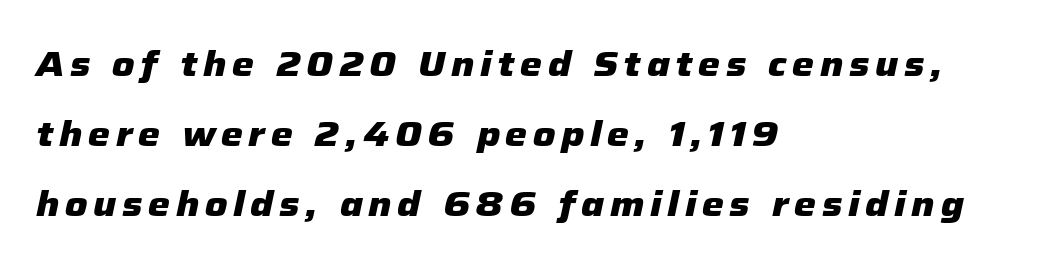
Q: Is the text bold? A: Yes.
Q: Is the text italic (slanted)? A: Yes, it leans right by about 12 degrees.
Q: Is the text underlined? A: No.
Q: How is the paragraph aligned? A: Left-aligned.
Q: Is the spacing between lines tight, normal or loose? A: Loose.
Q: Width (condensed, normal, or wide)? A: Normal.
Q: Stroke contrast? A: Low.
Q: x-height? A: Medium.
Q: Monospaced? A: No.
